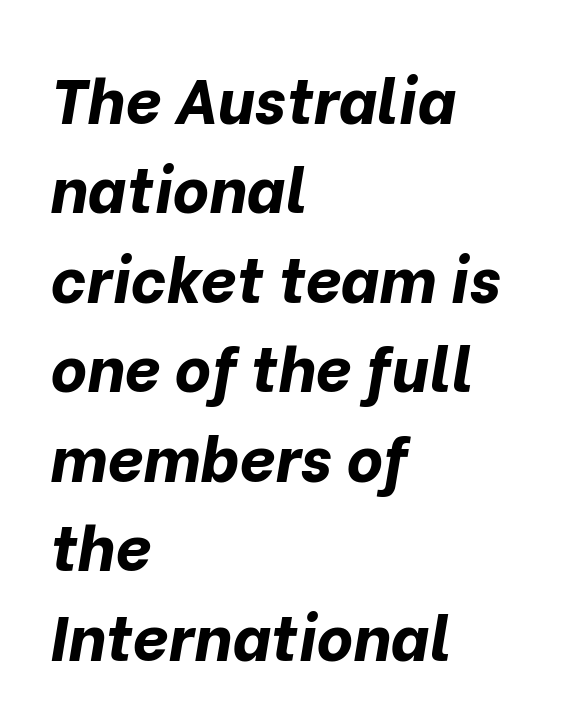
{"italic": "yes", "lean": "right", "slant_degrees": 10, "bold": "yes", "weight": "bold", "width": "normal", "stroke_contrast": "low", "x_height": "medium", "monospaced": "no", "underline": "no", "align": "left", "line_spacing": "normal", "line_spacing_ratio": 1.42, "letter_spacing": "normal", "letter_spacing_em": 0.0, "glyph_px": 63}
